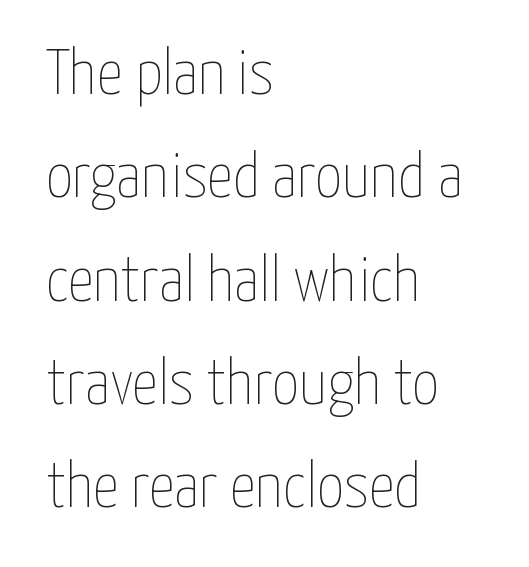
Short note: letters normally spaced. Spacing verdict: proportional, widths tailored to each character. The rendering uses a moderate line-height, typical for paragraphs. No heavy texture on the line: the type isn't bold. Line beginnings align vertically; line endings do not.
